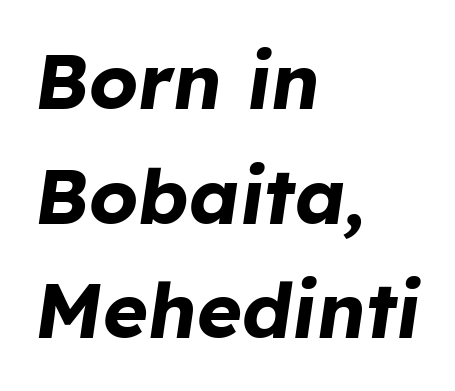
{"italic": "yes", "lean": "right", "slant_degrees": 8, "bold": "yes", "weight": "bold", "width": "normal", "stroke_contrast": "low", "x_height": "medium", "monospaced": "no", "underline": "no", "align": "left", "line_spacing": "normal", "line_spacing_ratio": 1.49, "letter_spacing": "normal", "letter_spacing_em": 0.0, "glyph_px": 77}
